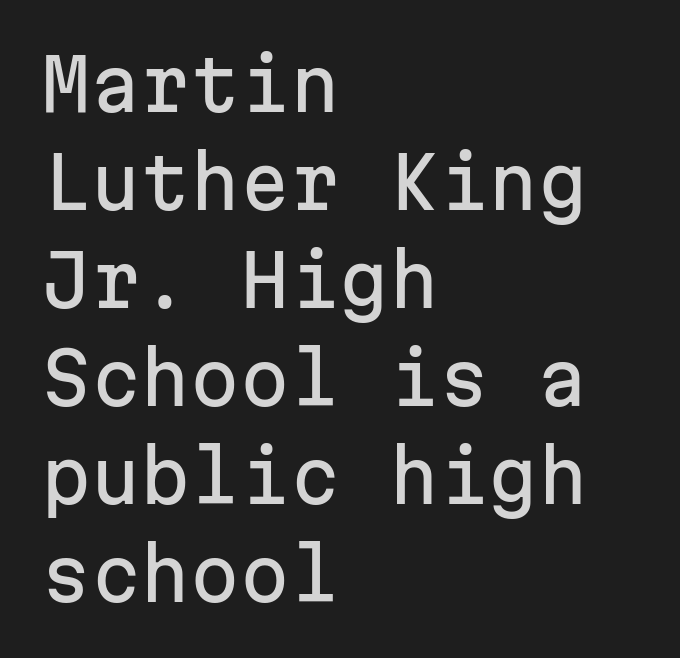
{"serif": "no", "italic": "no", "width": "normal", "stroke_contrast": "low", "x_height": "medium", "monospaced": "yes", "underline": "no", "align": "left", "line_spacing": "normal", "line_spacing_ratio": 1.38, "letter_spacing": "normal", "letter_spacing_em": 0.0, "glyph_px": 71}
